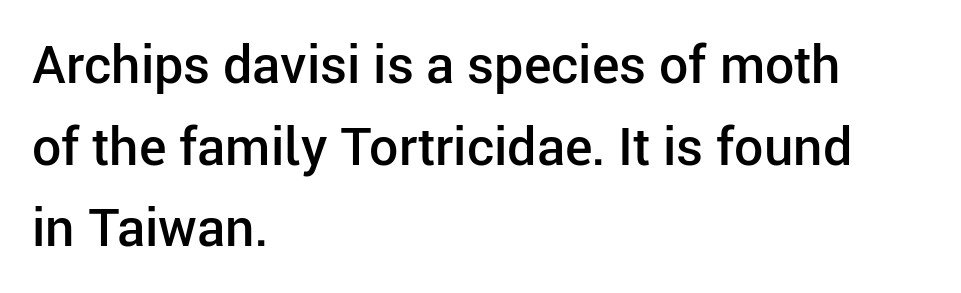
Q: Is the text bold? A: Semi-bold.
Q: Is the text italic (slanted)? A: No, it is upright.
Q: Is the typeface a serif or a sans-serif typeface? A: Sans-serif.
Q: Is the text underlined? A: No.
Q: How is the paragraph aligned? A: Left-aligned.
Q: Is the spacing between letters normal or unusually wide? A: Normal.
Q: Is the spacing between lines tight, normal or loose? A: Normal.
Q: Width (condensed, normal, or wide)? A: Normal.
Q: Stroke contrast? A: Low.
Q: x-height? A: Medium.
Q: Monospaced? A: No.
